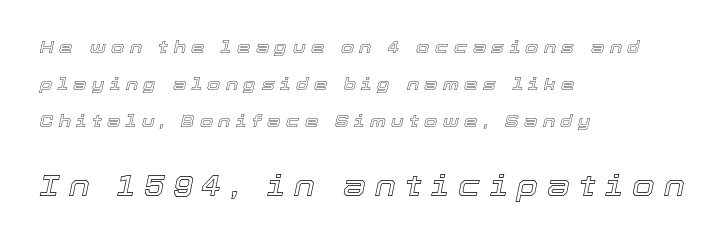
The image shows 29 px text type, italic (leaning right); set left-aligned, loose line spacing (2.18x), unusually wide letter spacing (+0.32 em), not underlined; the second (bottom) block is 1.71x larger; a medium x-height.
